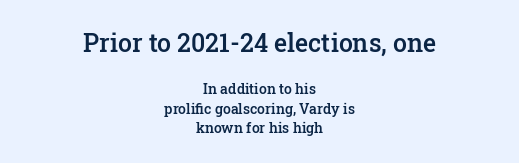
Q: Is the text bold? A: Semi-bold.
Q: Is the text italic (slanted)? A: No, it is upright.
Q: Is the text underlined? A: No.
Q: How is the paragraph aligned? A: Centered.
Q: Is the spacing between letters normal or unusually wide? A: Normal.
Q: Is the spacing between lines tight, normal or loose? A: Normal.
Q: Which block of text is set in a larger size, the first (top) or the second (bottom)? A: The first (top) one.
